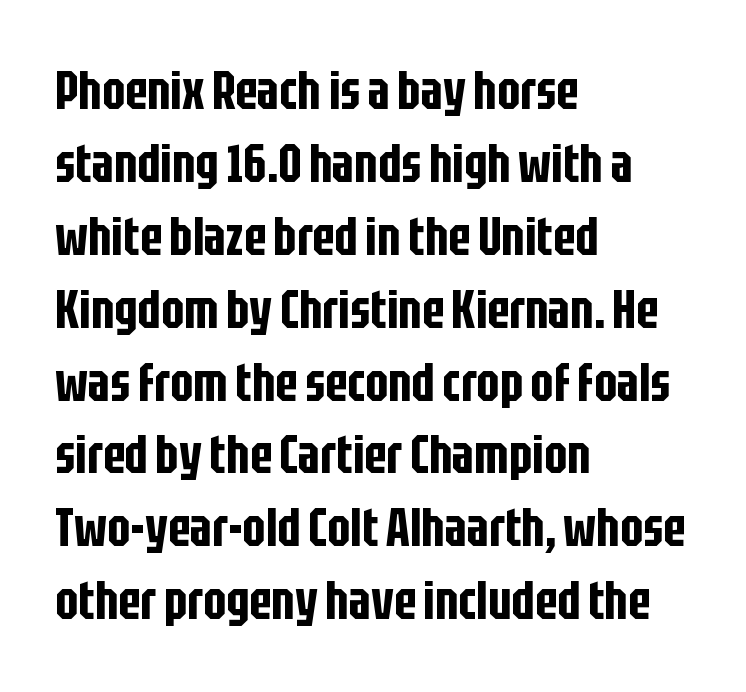
The image shows 54 px condensed sans-serif type, upright; set left-aligned, normal line spacing (1.35x), normal letter spacing, not underlined; low stroke contrast and a large x-height.
